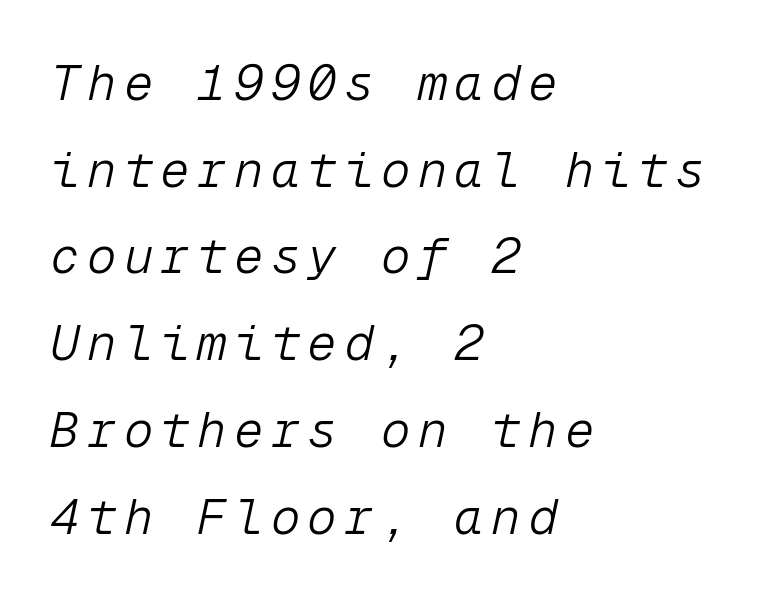
The image shows 49 px light type, italic (leaning right), monospaced; set left-aligned, line spacing 1.77x, not underlined; low stroke contrast and a medium x-height.
